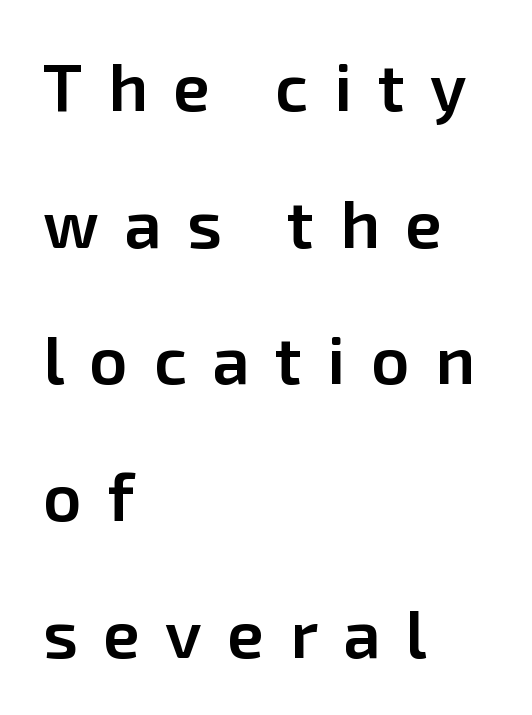
The image shows 67 px semibold sans-serif type, upright; set left-aligned, loose line spacing (2.04x), unusually wide letter spacing (+0.38 em), not underlined; low stroke contrast and a medium x-height.
